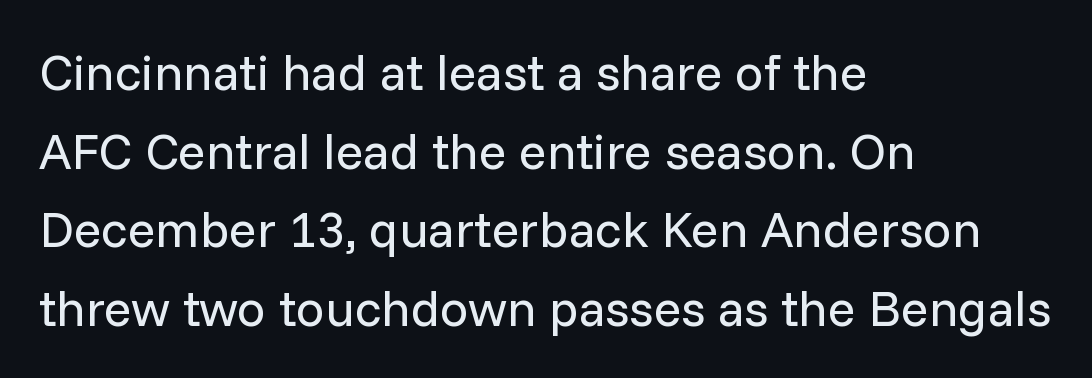
The image shows 51 px regular-weight sans-serif type, upright; set left-aligned, normal line spacing (1.54x), normal letter spacing, not underlined; low stroke contrast and a medium x-height.
